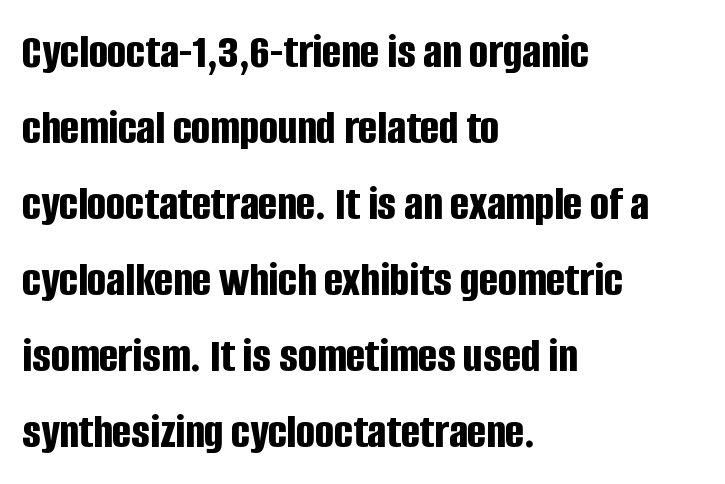
Q: Is the text bold? A: Yes.
Q: Is the text italic (slanted)? A: No, it is upright.
Q: Is the typeface a serif or a sans-serif typeface? A: Sans-serif.
Q: Is the text underlined? A: No.
Q: How is the paragraph aligned? A: Left-aligned.
Q: Is the spacing between letters normal or unusually wide? A: Normal.
Q: Is the spacing between lines tight, normal or loose? A: Normal.
Q: Width (condensed, normal, or wide)? A: Condensed.
Q: Stroke contrast? A: Low.
Q: x-height? A: Large.
Q: Monospaced? A: No.
